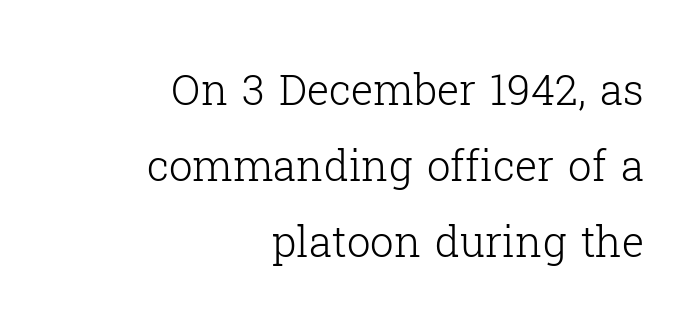
Rendered with straight, roman letterforms. Compared with a typical body face, this is equally light or lighter still. The face used here is proportionally spaced, like ordinary book or web type. The glyphs in this specimen are seriffed. One-word summary of the alignment: right.
